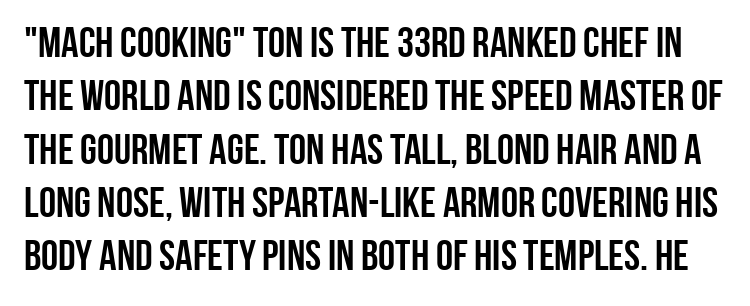
{"serif": "no", "italic": "no", "bold": "yes", "weight": "semibold", "width": "condensed", "stroke_contrast": "low", "x_height": "large", "monospaced": "no", "underline": "no", "line_spacing_ratio": 1.24, "letter_spacing": "normal", "letter_spacing_em": 0.0, "glyph_px": 43}
